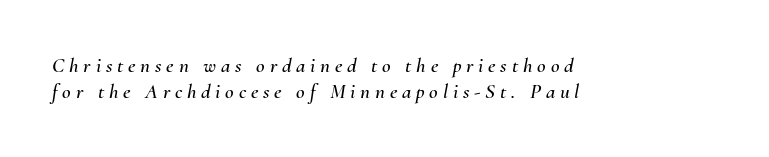
The image shows 21 px text type, italic (leaning right); set left-aligned, line spacing 1.23x, unusually wide letter spacing (+0.23 em), not underlined.
